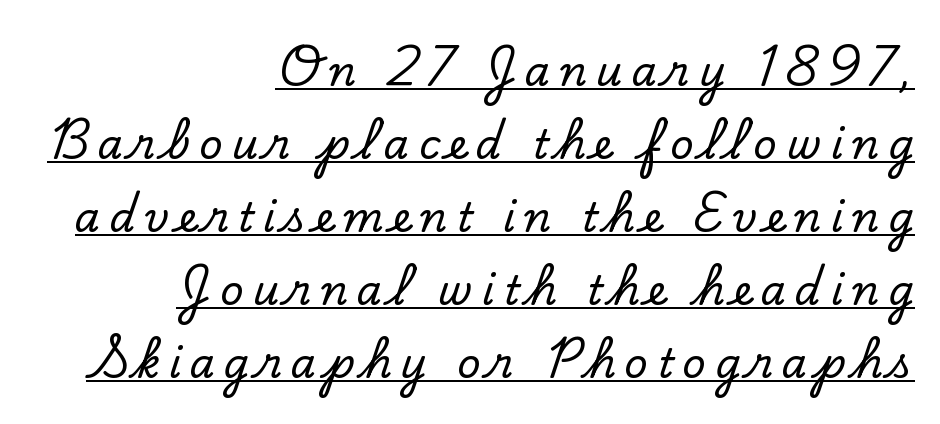
{"serif": "yes", "width": "normal", "stroke_contrast": "low", "x_height": "small", "monospaced": "no", "underline": "yes", "align": "right", "line_spacing_ratio": 1.78, "letter_spacing": "wide", "letter_spacing_em": 0.22, "glyph_px": 41}
